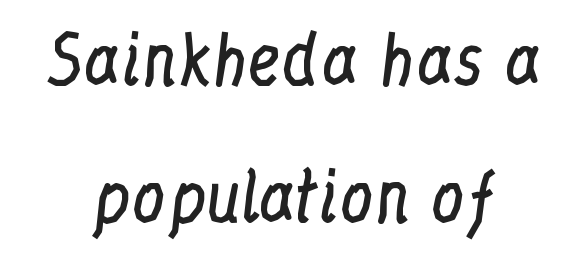
The image shows 67 px regular-weight, condensed serif type; set centered, loose line spacing (2.05x), normal letter spacing, not underlined; low stroke contrast and a medium x-height.
